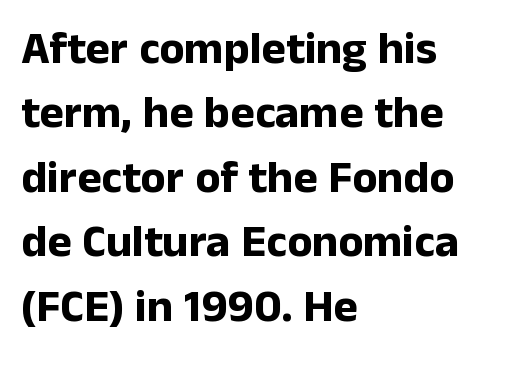
{"serif": "no", "italic": "no", "bold": "yes", "weight": "bold", "width": "normal", "stroke_contrast": "low", "x_height": "medium", "monospaced": "no", "underline": "no", "align": "left", "line_spacing": "normal", "line_spacing_ratio": 1.4, "letter_spacing": "normal", "letter_spacing_em": 0.0, "glyph_px": 46}
